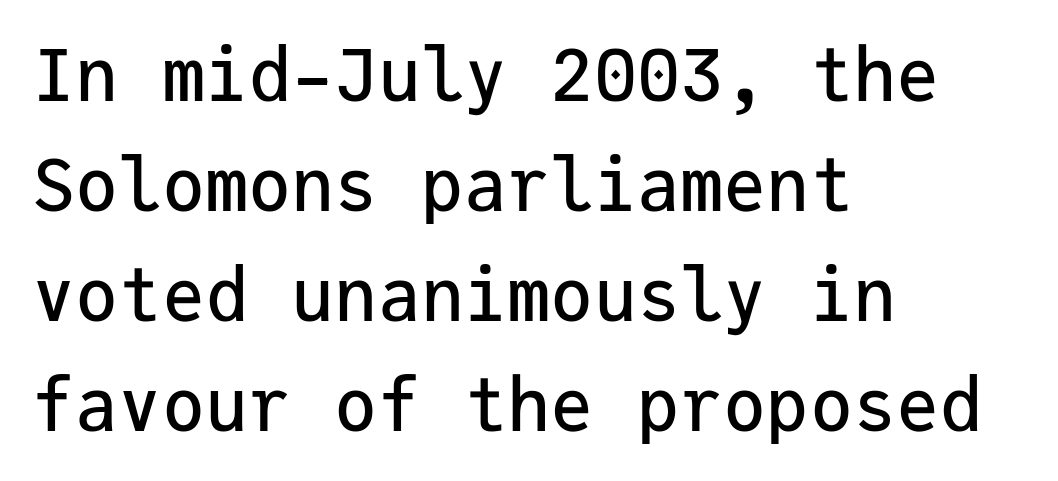
{"serif": "no", "italic": "no", "width": "normal", "stroke_contrast": "low", "x_height": "medium", "monospaced": "yes", "underline": "no", "align": "left", "line_spacing": "normal", "line_spacing_ratio": 1.53, "letter_spacing": "normal", "letter_spacing_em": 0.0, "glyph_px": 72}
